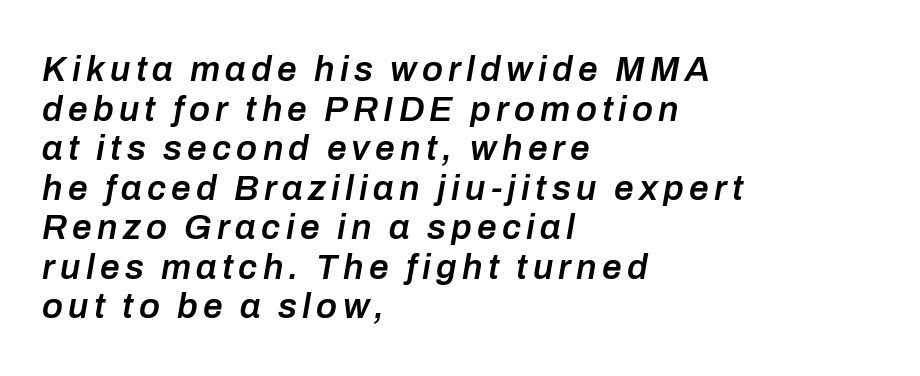
Q: Is the text bold? A: Semi-bold.
Q: Is the text italic (slanted)? A: Yes, it leans right by about 10 degrees.
Q: Is the text underlined? A: No.
Q: How is the paragraph aligned? A: Left-aligned.
Q: Is the spacing between lines tight, normal or loose? A: Tight.
Q: Width (condensed, normal, or wide)? A: Normal.
Q: Stroke contrast? A: Low.
Q: x-height? A: Medium.
Q: Monospaced? A: No.
